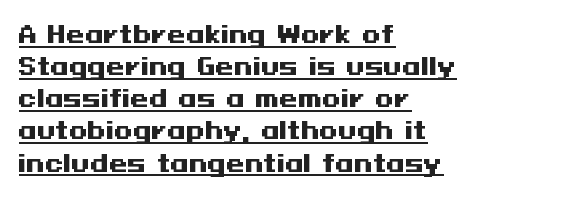
{"italic": "no", "bold": "yes", "underline": "yes", "align": "left", "line_spacing": "normal", "line_spacing_ratio": 1.34, "letter_spacing": "normal", "letter_spacing_em": 0.0, "glyph_px": 24}
